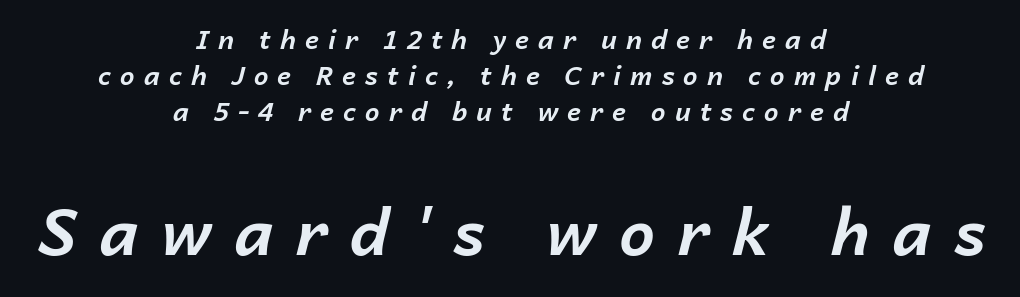
{"italic": "yes", "lean": "right", "slant_degrees": 14, "bold": "yes", "weight": "bold", "width": "normal", "stroke_contrast": "low", "x_height": "medium", "monospaced": "no", "underline": "no", "align": "center", "line_spacing": "normal", "line_spacing_ratio": 1.38, "letter_spacing": "wide", "letter_spacing_em": 0.35, "larger_block": "second", "size_ratio": 2.46, "glyph_px": 64}
